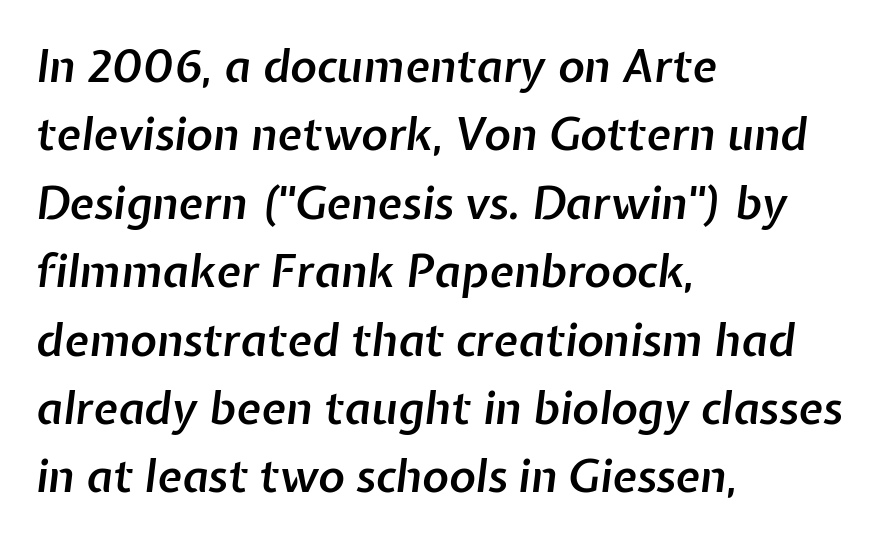
{"italic": "yes", "lean": "right", "slant_degrees": 7, "bold": "semi", "weight": "semibold", "width": "normal", "stroke_contrast": "low", "x_height": "medium", "monospaced": "no", "underline": "no", "align": "left", "line_spacing": "normal", "line_spacing_ratio": 1.52, "letter_spacing": "normal", "letter_spacing_em": 0.0, "glyph_px": 45}
